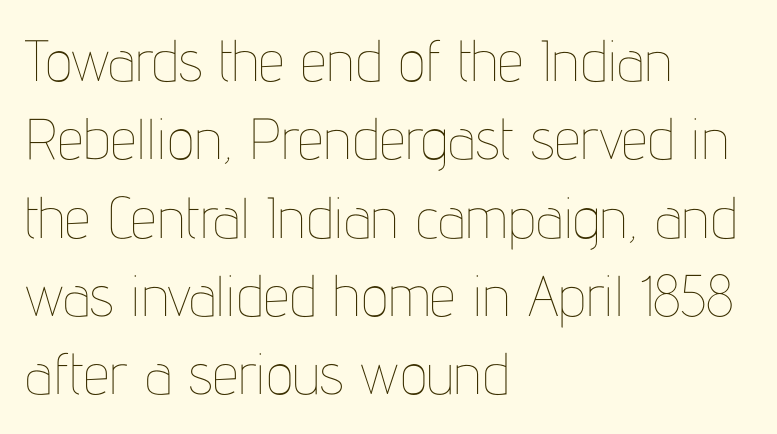
Do the letters lean? They stand straight. On a weight scale, this lands at 450 or below. Students, observe: this is what conventionally led text looks like. Line starts are locked; line ends wander.
